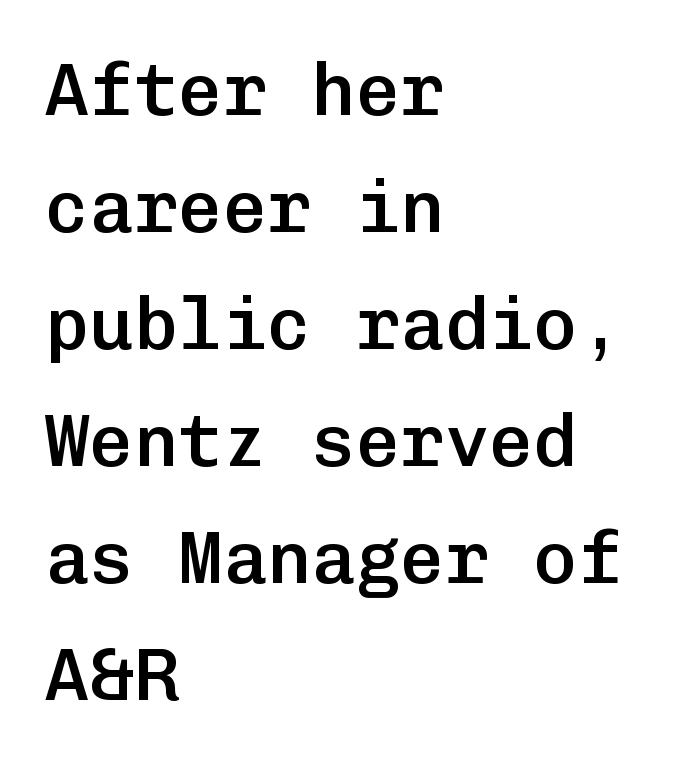
Q: Is the text bold? A: Semi-bold.
Q: Is the text italic (slanted)? A: No, it is upright.
Q: Is the typeface a serif or a sans-serif typeface? A: Sans-serif.
Q: Is the text underlined? A: No.
Q: How is the paragraph aligned? A: Left-aligned.
Q: Is the spacing between letters normal or unusually wide? A: Normal.
Q: Is the spacing between lines tight, normal or loose? A: Normal.
Q: Width (condensed, normal, or wide)? A: Normal.
Q: Stroke contrast? A: Low.
Q: x-height? A: Medium.
Q: Monospaced? A: Yes.
